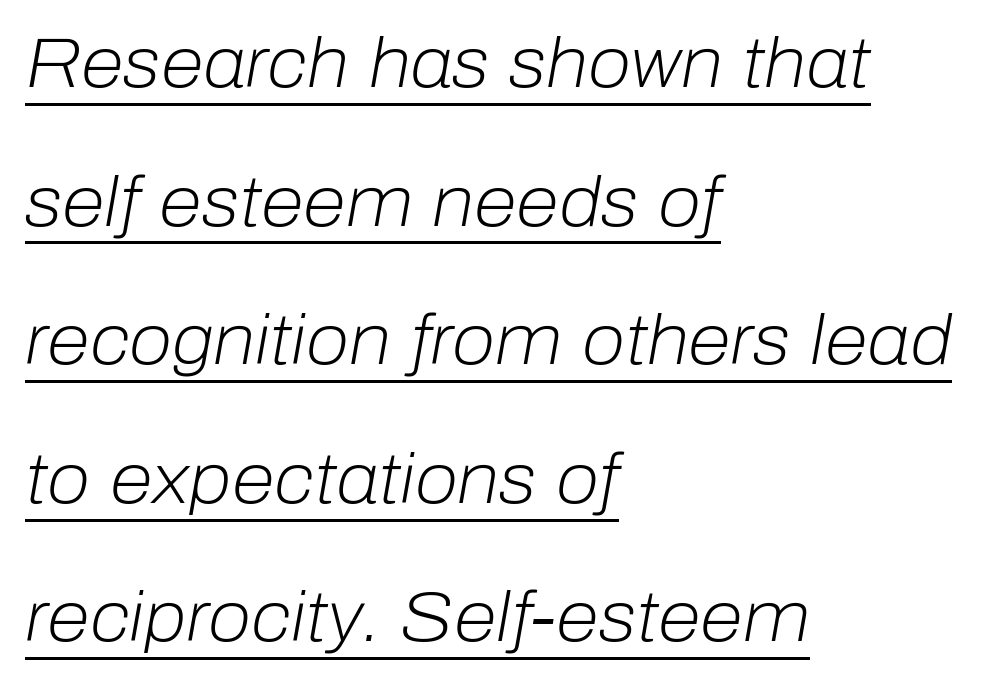
The image shows 70 px light type, italic (leaning right); set left-aligned, loose line spacing (1.98x), normal letter spacing, underlined; low stroke contrast and a medium x-height.
